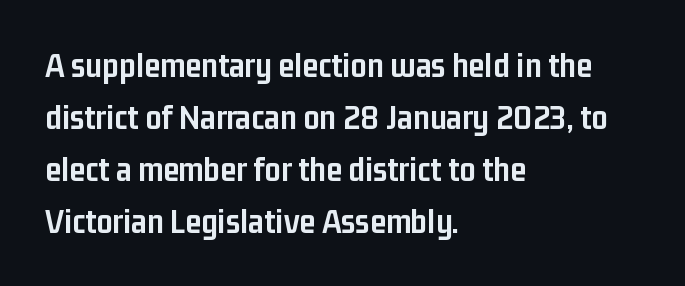
When letters stand straight like this, we call the style roman or upright. These lines stack with their left ends in a neat column. Has an underline been added? It has not. These lines keep a tight, regular rhythm from letter to letter. Compared with an ordinary text face, these strokes are far heavier — a full bold. This block has exactly the height ordinary leading produces.
